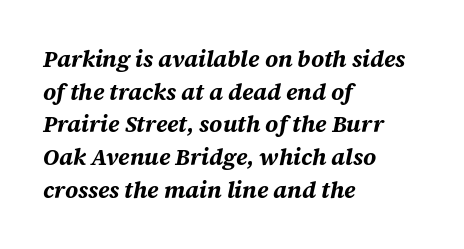
The image shows 23 px bold type, italic (leaning right); set left-aligned, normal line spacing (1.42x), normal letter spacing, not underlined.
